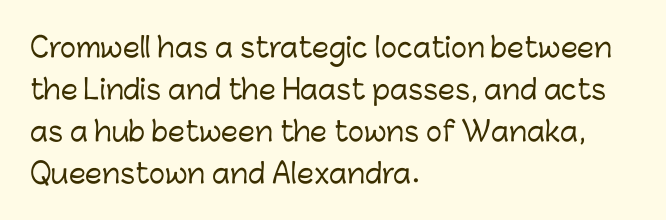
Decoration check: the copy has no underline. You can tell it's not italic because the verticals are truly vertical. Is the letter spacing exaggerated? No — it looks like the ordinary default. A classic flush-left, rag-right setting is used for this passage. Baseline-to-baseline distance is the conventional proportion of letter height.
